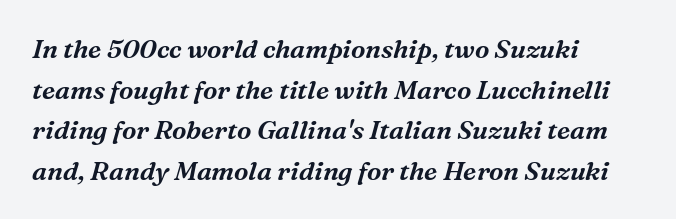
The image shows 26 px text type, italic (leaning right); set left-aligned, normal line spacing (1.56x), normal letter spacing, not underlined.
